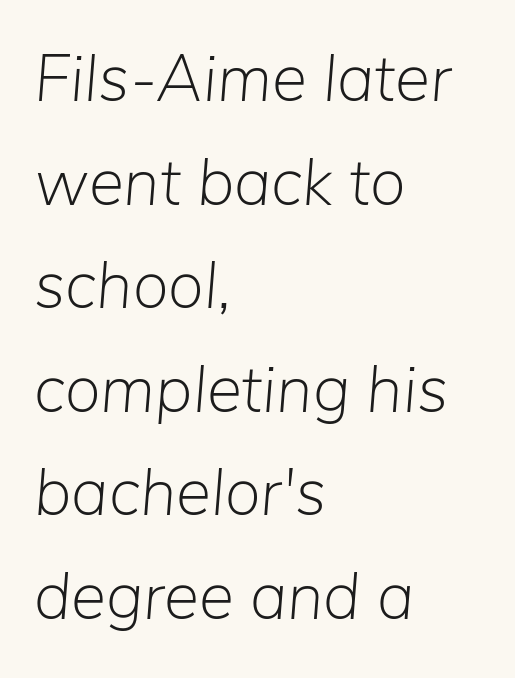
The letters are slanted; this is an italic face. There is no visible air inserted between adjacent glyphs. Bare-footed words on every line. These lines are rendered in a variable-pitch font. One-word summary of the alignment: left. One glance says typical: line gaps are just what's usual.
